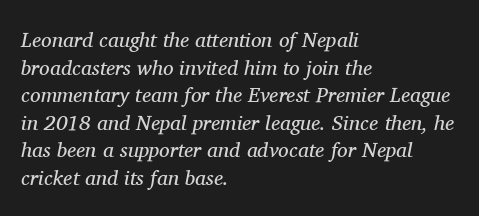
Q: Is the text bold? A: No.
Q: Is the text italic (slanted)? A: Yes, it leans right by about 11 degrees.
Q: Is the text underlined? A: No.
Q: How is the paragraph aligned? A: Left-aligned.
Q: Is the spacing between letters normal or unusually wide? A: Normal.
Q: Is the spacing between lines tight, normal or loose? A: Normal.
